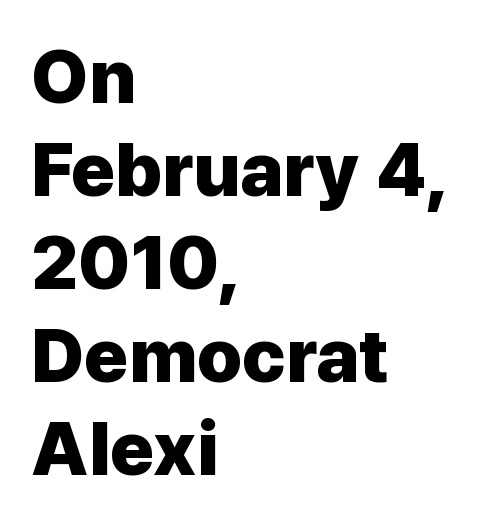
The image shows 75 px heavy sans-serif type, upright; set left-aligned, line spacing 1.24x, normal letter spacing, not underlined; low stroke contrast and a medium x-height.
